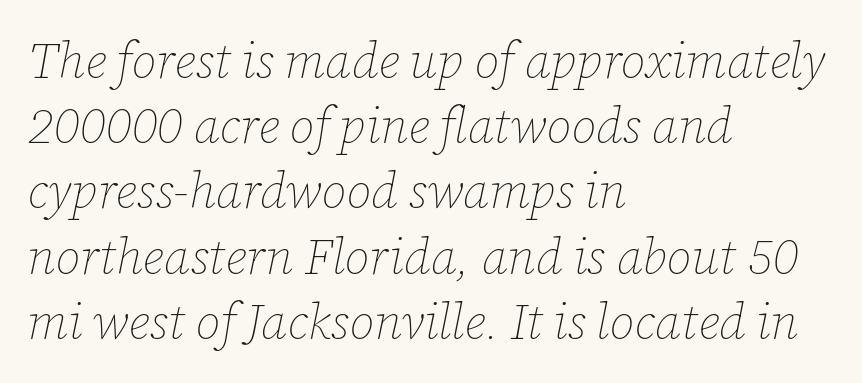
No extra tracking has been applied to these lines. Spacing verdict: proportional, widths tailored to each character. Counters stay open thanks to moderate or lighter strokes. What's the leading like? Ordinary, nothing unusual. You can tell it's italic because the verticals aren't actually vertical. Alignment: flush left.
